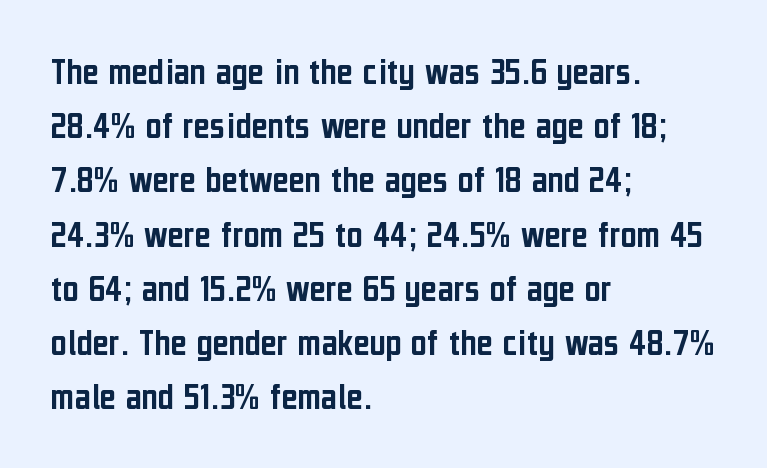
Q: Is the text italic (slanted)? A: No, it is upright.
Q: Is the typeface a serif or a sans-serif typeface? A: Sans-serif.
Q: Is the text underlined? A: No.
Q: How is the paragraph aligned? A: Left-aligned.
Q: Is the spacing between letters normal or unusually wide? A: Normal.
Q: Is the spacing between lines tight, normal or loose? A: Normal.
Q: Width (condensed, normal, or wide)? A: Condensed.
Q: Stroke contrast? A: Low.
Q: x-height? A: Medium.
Q: Monospaced? A: No.
